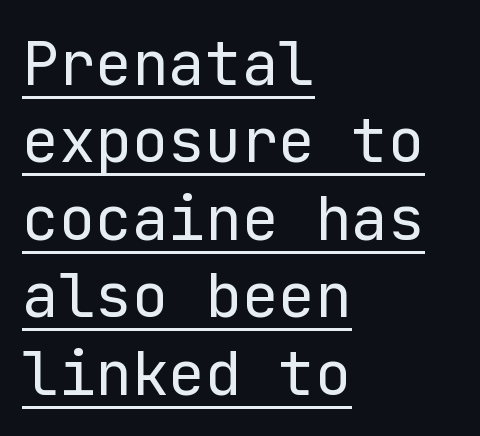
Q: Is the text bold? A: No.
Q: Is the text italic (slanted)? A: No, it is upright.
Q: Is the typeface a serif or a sans-serif typeface? A: Sans-serif.
Q: Is the text underlined? A: Yes.
Q: How is the paragraph aligned? A: Left-aligned.
Q: Is the spacing between letters normal or unusually wide? A: Normal.
Q: Is the spacing between lines tight, normal or loose? A: Normal.
Q: Width (condensed, normal, or wide)? A: Normal.
Q: Stroke contrast? A: Low.
Q: x-height? A: Medium.
